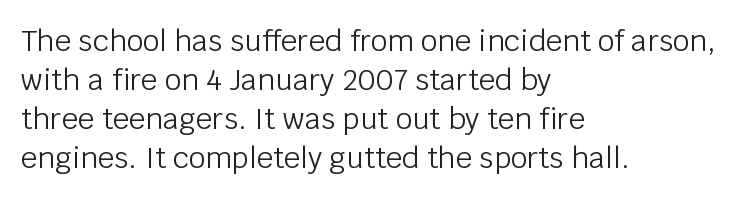
{"serif": "no", "italic": "no", "bold": "no", "weight": "light", "width": "normal", "stroke_contrast": "low", "x_height": "large", "monospaced": "no", "underline": "no", "align": "left", "line_spacing": "normal", "line_spacing_ratio": 1.34, "letter_spacing": "normal", "letter_spacing_em": 0.0, "glyph_px": 29}
